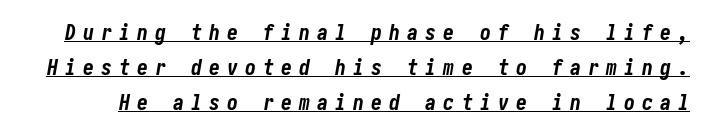
{"italic": "yes", "lean": "right", "slant_degrees": 10, "bold": "yes", "underline": "yes", "line_spacing": "normal", "line_spacing_ratio": 1.59, "letter_spacing": "wide", "letter_spacing_em": 0.32, "glyph_px": 22}
